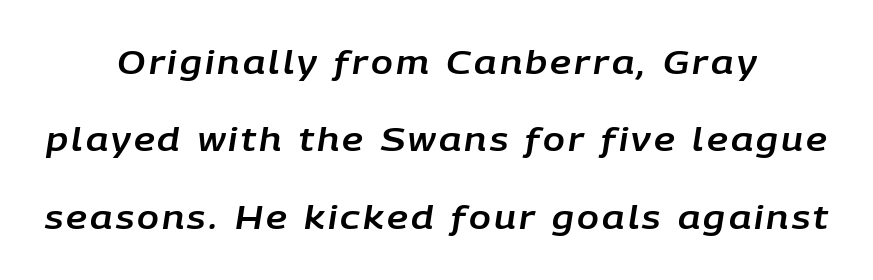
The image shows 32 px text type, italic (leaning right); set centered, loose line spacing (2.42x), not underlined; low stroke contrast and a large x-height.
